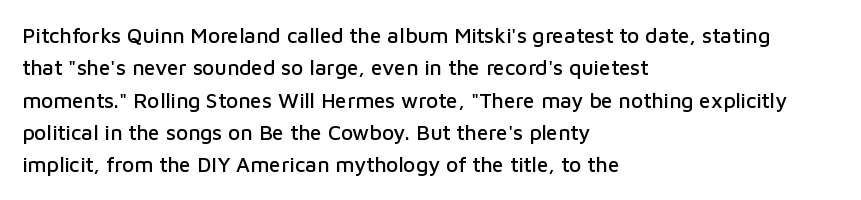
Glyph-to-glyph distance matches everyday printed text. Upright lettering throughout. Notice how descenders clear the ascenders below comfortably — that's standard leading. The strip under each line holds only bare page. Layout note: lines flush left.
